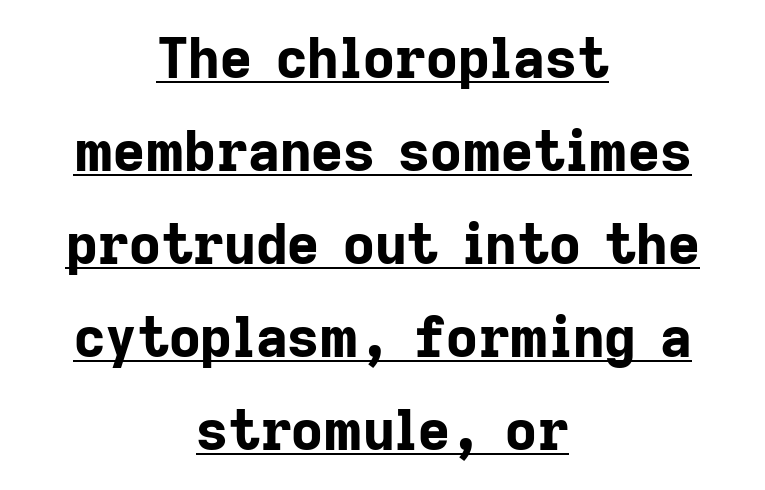
{"serif": "no", "italic": "no", "bold": "yes", "weight": "bold", "width": "normal", "stroke_contrast": "low", "x_height": "medium", "monospaced": "no", "underline": "yes", "align": "center", "line_spacing": "normal", "line_spacing_ratio": 1.69, "letter_spacing": "normal", "letter_spacing_em": 0.0, "glyph_px": 55}
